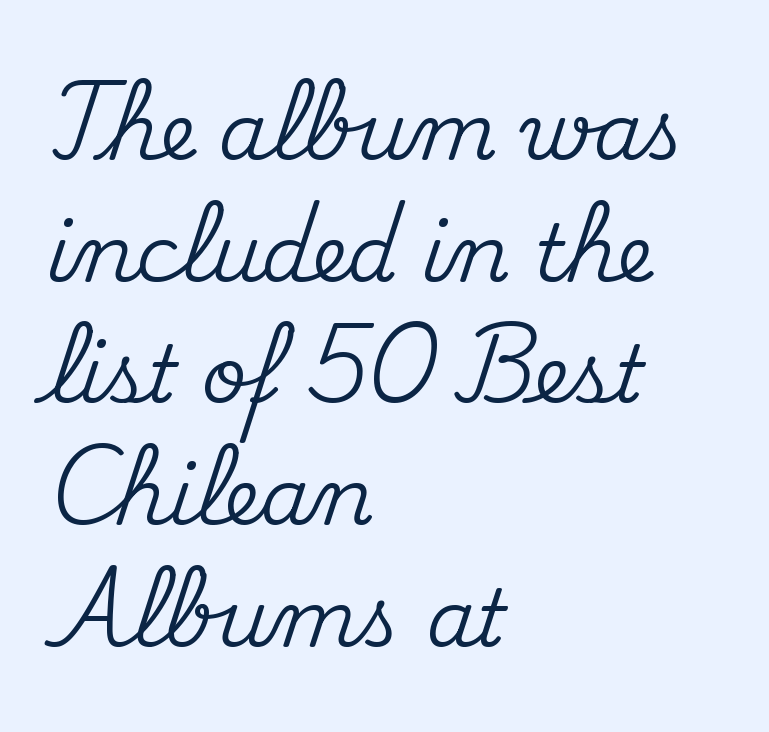
The image shows 79 px serif type; set left-aligned, normal line spacing (1.54x), normal letter spacing, not underlined; medium stroke contrast and a small x-height.
